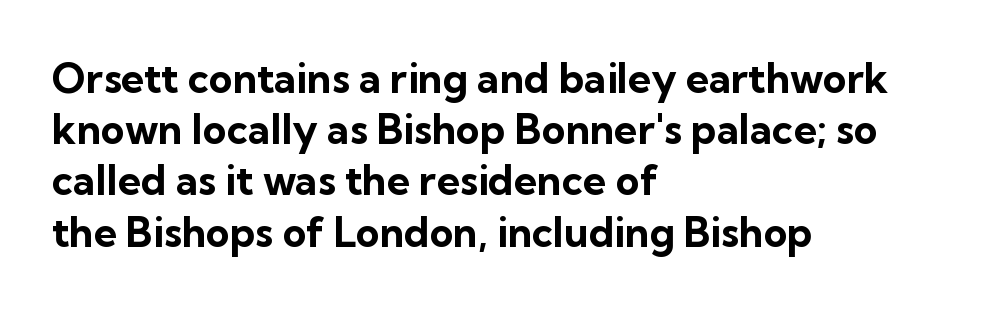
{"serif": "no", "italic": "no", "bold": "yes", "weight": "bold", "width": "normal", "stroke_contrast": "low", "x_height": "medium", "monospaced": "no", "underline": "no", "align": "left", "line_spacing": "normal", "line_spacing_ratio": 1.25, "letter_spacing": "normal", "letter_spacing_em": 0.0, "glyph_px": 41}
